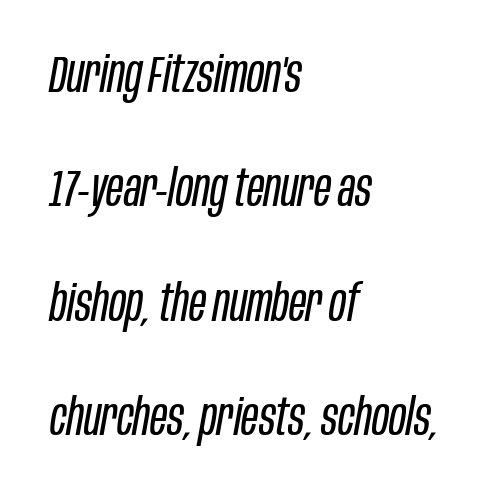
The image shows 52 px regular-weight, condensed type, italic (leaning right); set left-aligned, loose line spacing (2.2x), normal letter spacing, not underlined; low stroke contrast and a large x-height.
